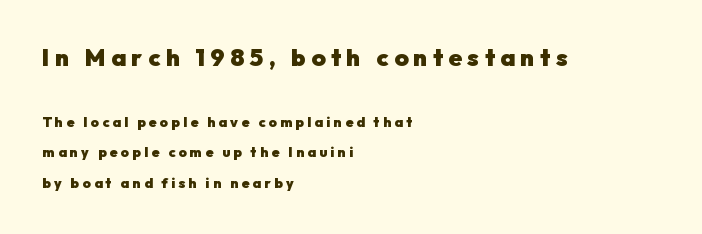
Its strokes are broad and dark, the hallmark of bold type. Characters follow at a spacing far wider than the type designer built in. The emphasis by scale lands on block number one, above. Underlining? Definitely not there. Horizontally, the lines are justified to the leading edge only. A typesetter would mark this as roman, not italic.
